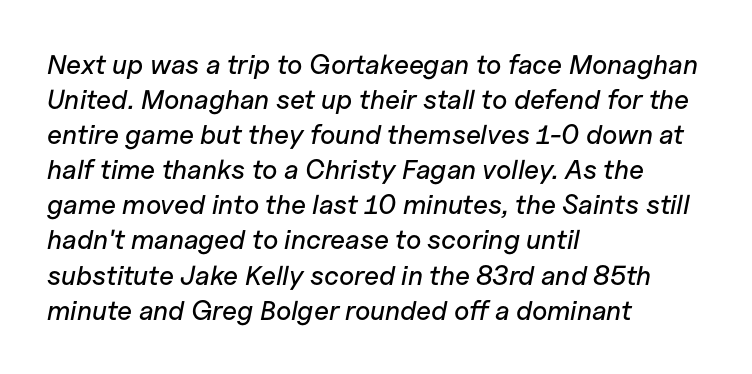
The image shows 27 px text type, italic (leaning right); set left-aligned, normal line spacing (1.3x), normal letter spacing, not underlined.
